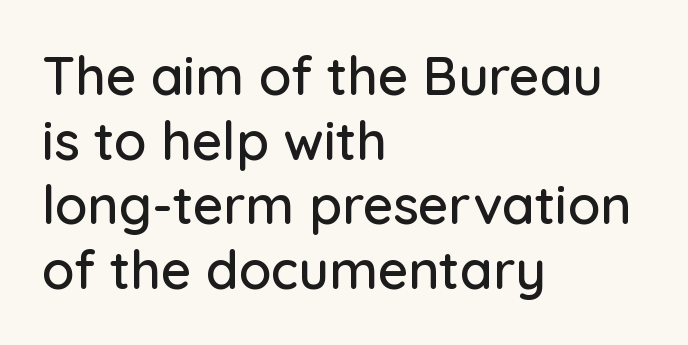
{"serif": "no", "italic": "no", "width": "normal", "stroke_contrast": "low", "x_height": "medium", "monospaced": "no", "underline": "no", "align": "left", "line_spacing_ratio": 1.22, "letter_spacing": "normal", "letter_spacing_em": 0.0, "glyph_px": 53}
